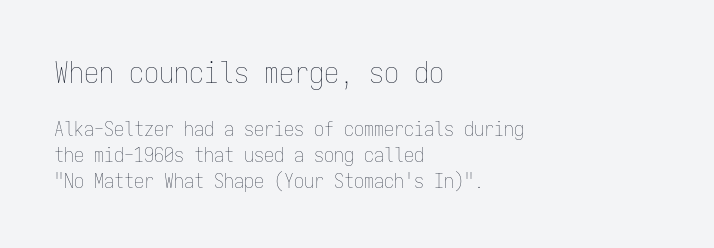
Q: Is the text bold? A: No.
Q: Is the text italic (slanted)? A: No, it is upright.
Q: Is the text underlined? A: No.
Q: How is the paragraph aligned? A: Left-aligned.
Q: Is the spacing between letters normal or unusually wide? A: Normal.
Q: Is the spacing between lines tight, normal or loose? A: Normal.
Q: Which block of text is set in a larger size, the first (top) or the second (bottom)? A: The first (top) one.
Q: Width (condensed, normal, or wide)? A: Condensed.
Q: Stroke contrast? A: Low.
Q: x-height? A: Medium.
Q: Monospaced? A: Yes.
